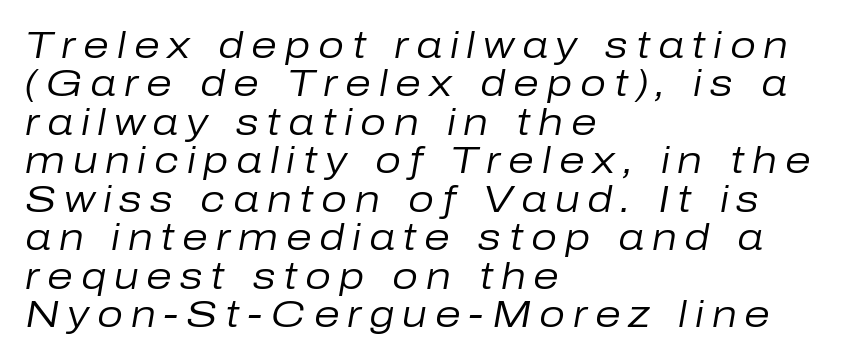
The image shows 37 px regular-weight type, italic (leaning right); set left-aligned, tight line spacing (1.04x), unusually wide letter spacing (+0.21 em), not underlined; low stroke contrast and a medium x-height.
